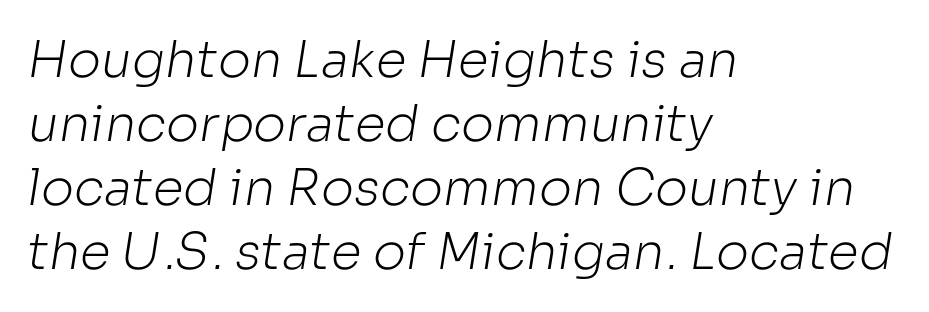
The image shows 50 px light sans-serif type; set left-aligned, normal line spacing (1.28x), normal letter spacing, not underlined; low stroke contrast and a medium x-height.
